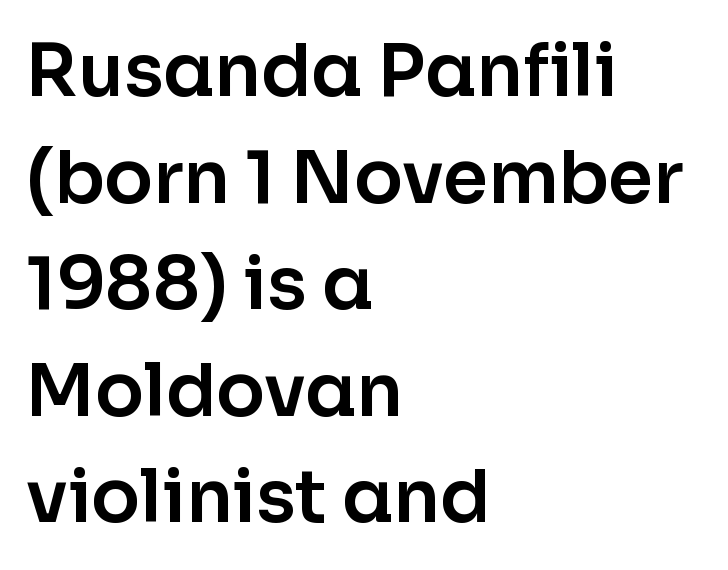
{"serif": "no", "italic": "no", "width": "normal", "stroke_contrast": "low", "x_height": "medium", "monospaced": "no", "underline": "no", "align": "left", "line_spacing": "normal", "line_spacing_ratio": 1.48, "letter_spacing": "normal", "letter_spacing_em": 0.0, "glyph_px": 72}
